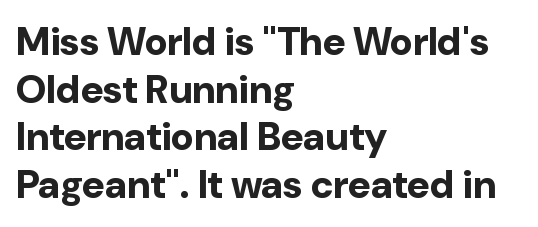
The image shows 39 px bold sans-serif type, upright; set left-aligned, line spacing 1.22x, normal letter spacing, not underlined; low stroke contrast and a medium x-height.
